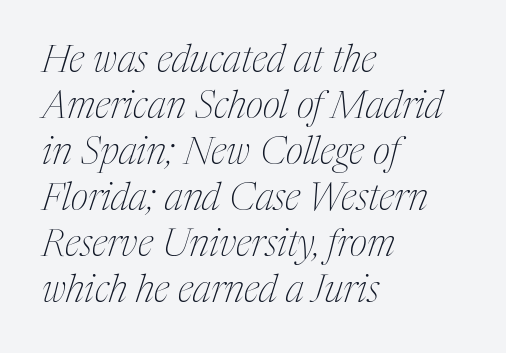
The designer went with a serif here, giving each stem small feet. Spacing verdict: proportional, widths tailored to each character. The text carries the slant typical of an italic or oblique font. Vertical stems look standard width or narrower in stroke. Glyph-to-glyph distance matches everyday printed text. Honestly, there is no underline to notice here at all.
